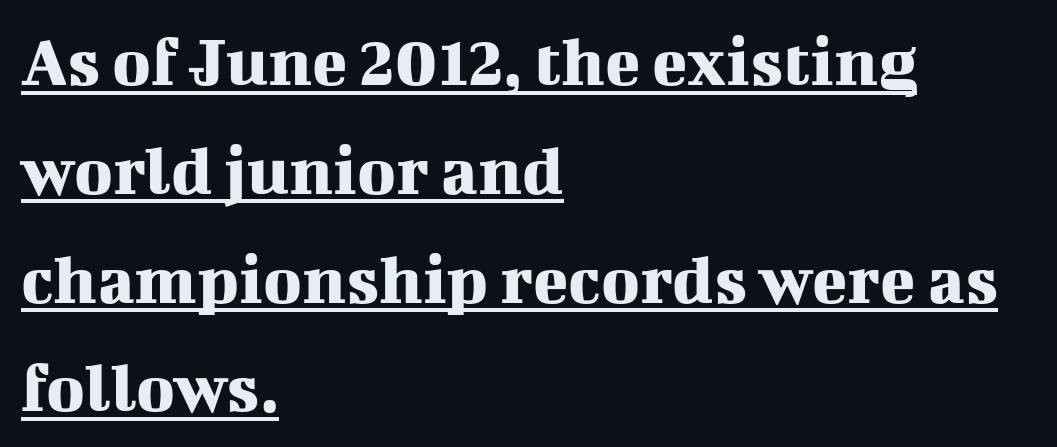
Q: Is the text italic (slanted)? A: No, it is upright.
Q: Is the typeface a serif or a sans-serif typeface? A: Serif.
Q: Is the text underlined? A: Yes.
Q: How is the paragraph aligned? A: Left-aligned.
Q: Is the spacing between letters normal or unusually wide? A: Normal.
Q: Is the spacing between lines tight, normal or loose? A: Normal.
Q: Width (condensed, normal, or wide)? A: Normal.
Q: Stroke contrast? A: Medium.
Q: x-height? A: Medium.
Q: Monospaced? A: No.
